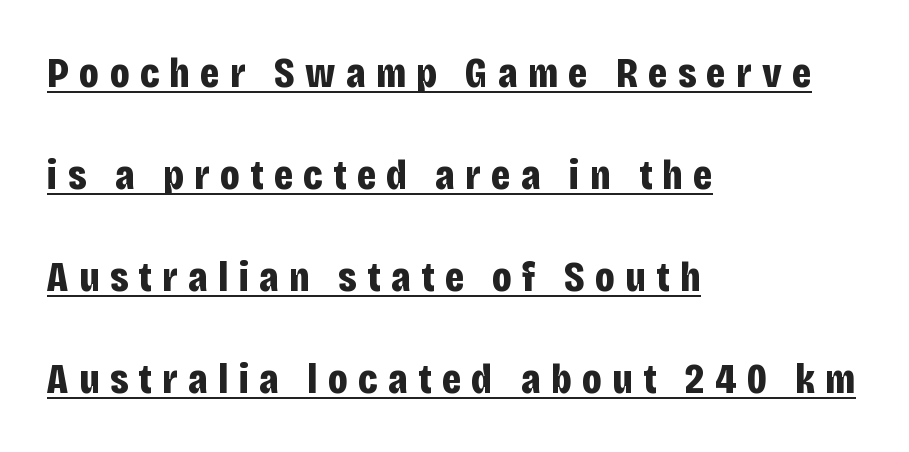
{"serif": "no", "italic": "no", "bold": "yes", "weight": "bold", "width": "condensed", "stroke_contrast": "low", "x_height": "large", "monospaced": "no", "underline": "yes", "align": "left", "line_spacing": "loose", "line_spacing_ratio": 2.37, "letter_spacing": "wide", "letter_spacing_em": 0.24, "glyph_px": 43}
